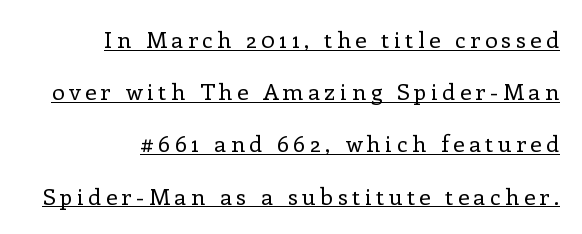
Q: Is the text bold? A: No.
Q: Is the text italic (slanted)? A: No, it is upright.
Q: Is the text underlined? A: Yes.
Q: How is the paragraph aligned? A: Right-aligned.
Q: Is the spacing between lines tight, normal or loose? A: Loose.
